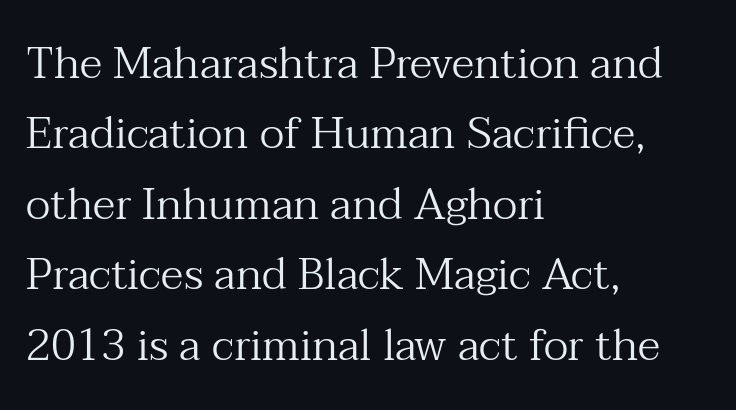
The image shows 44 px regular-weight serif type, upright; set left-aligned, normal line spacing (1.6x), normal letter spacing, not underlined; medium stroke contrast and a medium x-height.
